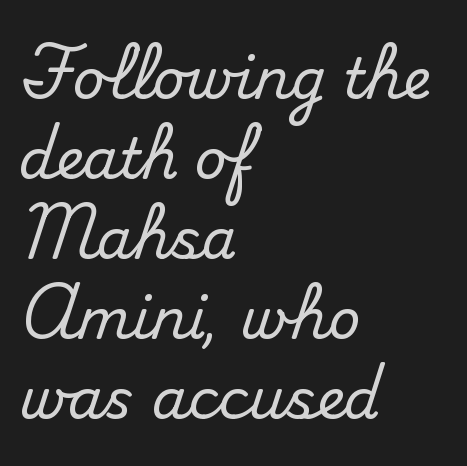
{"serif": "yes", "width": "normal", "stroke_contrast": "medium", "x_height": "small", "monospaced": "no", "underline": "no", "align": "left", "line_spacing": "normal", "line_spacing_ratio": 1.43, "letter_spacing": "normal", "letter_spacing_em": 0.0, "glyph_px": 56}
